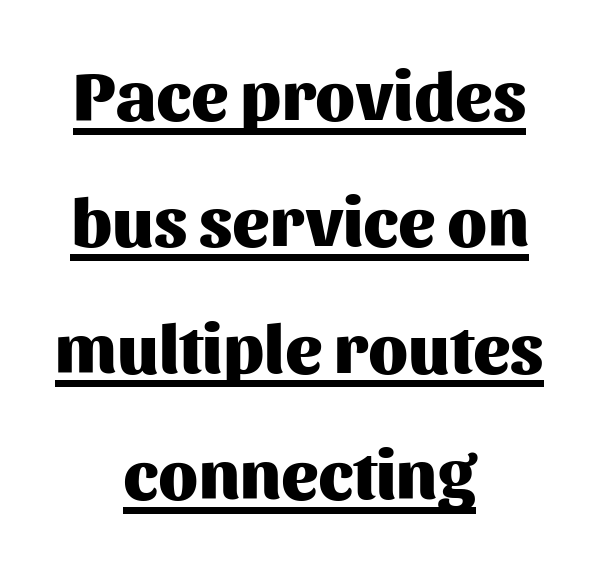
Q: Is the text bold? A: Yes.
Q: Is the text italic (slanted)? A: No, it is upright.
Q: Is the typeface a serif or a sans-serif typeface? A: Sans-serif.
Q: Is the text underlined? A: Yes.
Q: How is the paragraph aligned? A: Centered.
Q: Is the spacing between letters normal or unusually wide? A: Normal.
Q: Width (condensed, normal, or wide)? A: Normal.
Q: Stroke contrast? A: Medium.
Q: x-height? A: Medium.
Q: Monospaced? A: No.
